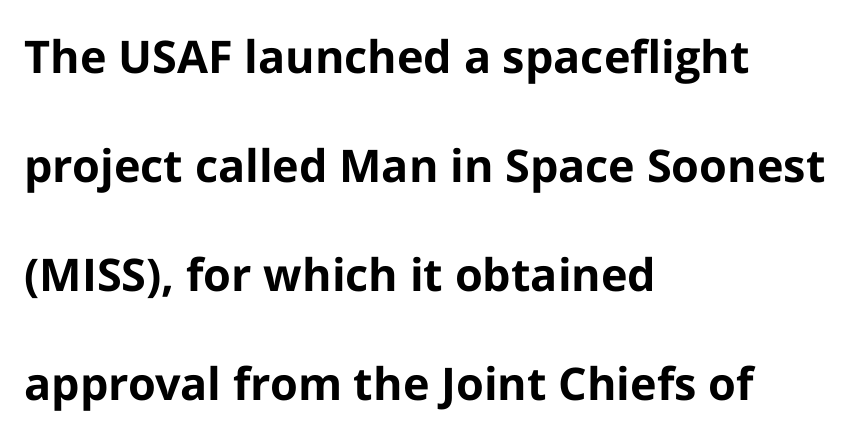
The image shows 45 px bold sans-serif type, upright; set left-aligned, loose line spacing (2.42x), normal letter spacing, not underlined; low stroke contrast and a medium x-height.
